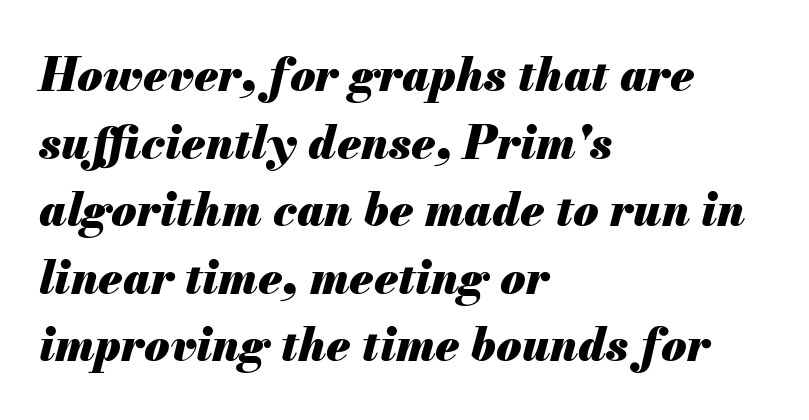
Q: Is the text bold? A: Yes.
Q: Is the text italic (slanted)? A: Yes, it leans right by about 13 degrees.
Q: Is the text underlined? A: No.
Q: How is the paragraph aligned? A: Left-aligned.
Q: Is the spacing between letters normal or unusually wide? A: Normal.
Q: Is the spacing between lines tight, normal or loose? A: Normal.
Q: Width (condensed, normal, or wide)? A: Normal.
Q: Stroke contrast? A: Medium.
Q: x-height? A: Small.
Q: Monospaced? A: No.
